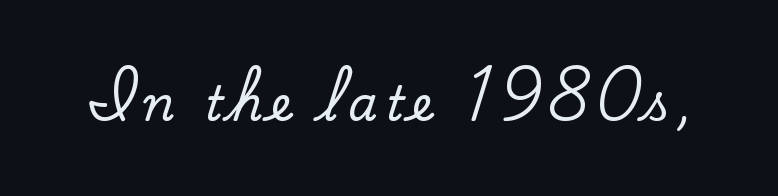
Here the designer chose a conventional face with non-uniform glyph widths. The gap between lines stays unmarked. Is this a sans? No — the strokes have serifs.
